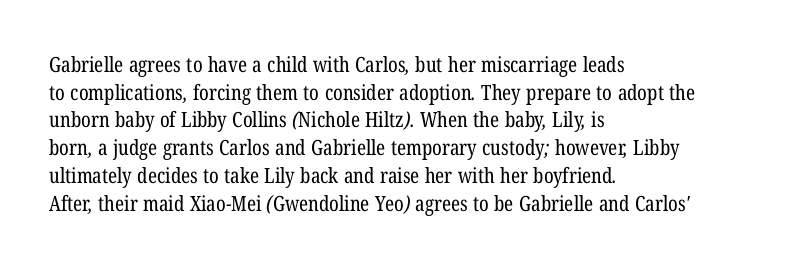
Q: Is the text bold? A: No.
Q: Is the text underlined? A: No.
Q: How is the paragraph aligned? A: Left-aligned.
Q: Is the spacing between letters normal or unusually wide? A: Normal.
Q: Is the spacing between lines tight, normal or loose? A: Normal.
